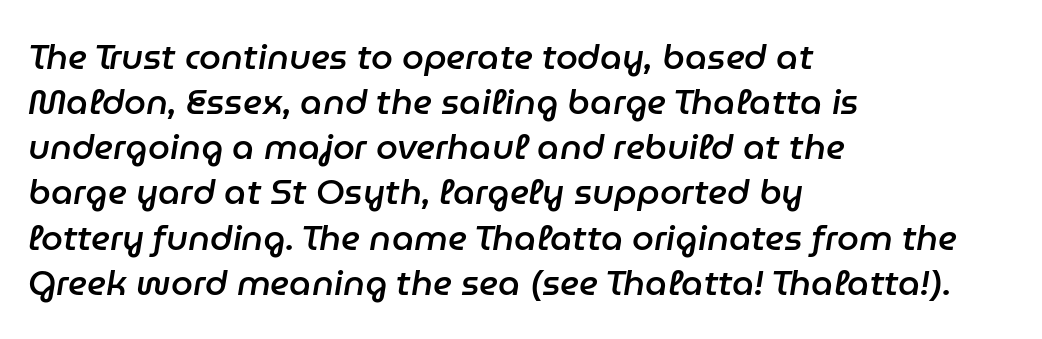
Q: Is the text bold? A: Semi-bold.
Q: Is the text italic (slanted)? A: Yes, it leans right by about 9 degrees.
Q: Is the text underlined? A: No.
Q: How is the paragraph aligned? A: Left-aligned.
Q: Is the spacing between letters normal or unusually wide? A: Normal.
Q: Is the spacing between lines tight, normal or loose? A: Normal.
Q: Width (condensed, normal, or wide)? A: Normal.
Q: Stroke contrast? A: Low.
Q: x-height? A: Medium.
Q: Monospaced? A: No.
